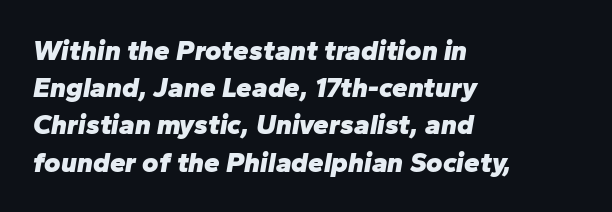
The image shows 28 px heavy type, italic (leaning right); set left-aligned, normal line spacing (1.33x), normal letter spacing, not underlined; low stroke contrast and a medium x-height.
